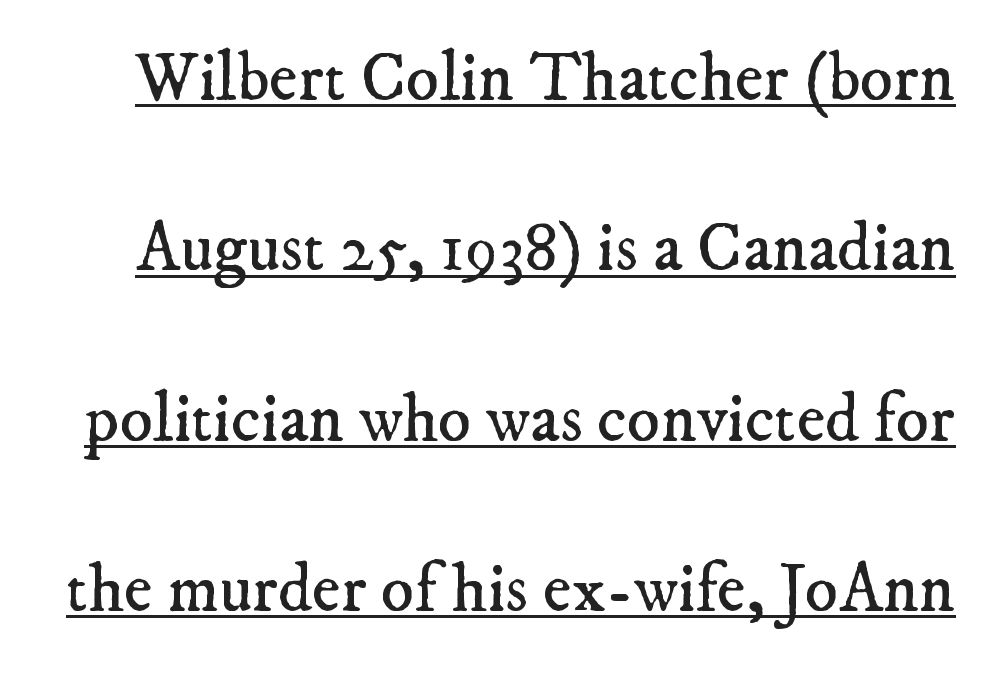
The image shows 69 px regular-weight serif type; set loose line spacing (2.47x), normal letter spacing, underlined; low stroke contrast and a small x-height.
